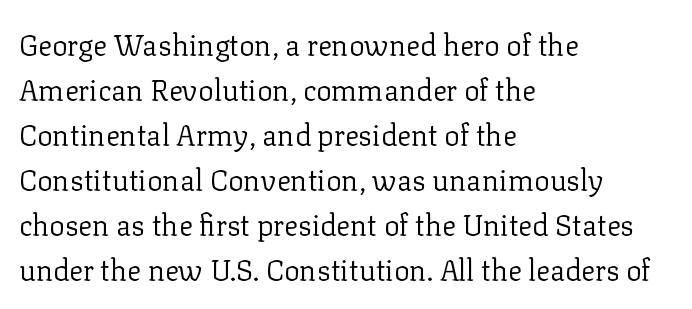
Q: Is the text bold? A: No.
Q: Is the text italic (slanted)? A: No, it is upright.
Q: Is the typeface a serif or a sans-serif typeface? A: Serif.
Q: Is the text underlined? A: No.
Q: How is the paragraph aligned? A: Left-aligned.
Q: Is the spacing between letters normal or unusually wide? A: Normal.
Q: Is the spacing between lines tight, normal or loose? A: Normal.
Q: Width (condensed, normal, or wide)? A: Normal.
Q: Stroke contrast? A: Low.
Q: x-height? A: Medium.
Q: Monospaced? A: No.
